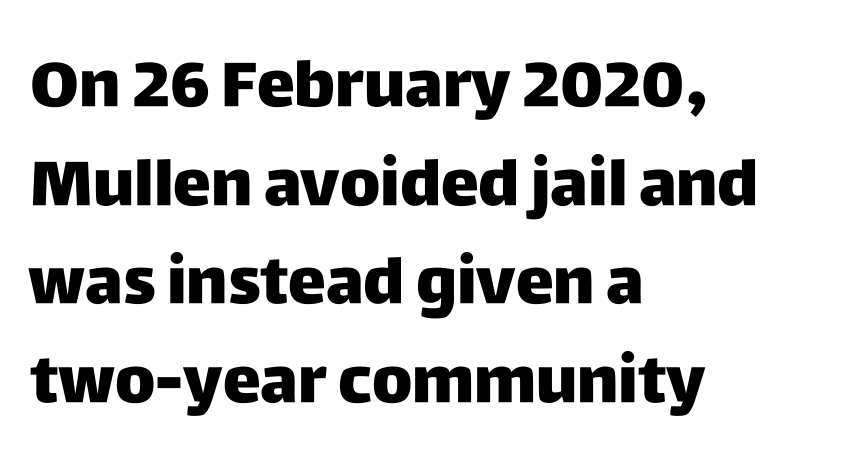
The image shows 64 px heavy sans-serif type, upright; set left-aligned, normal line spacing (1.54x), normal letter spacing, not underlined; low stroke contrast and a large x-height.
